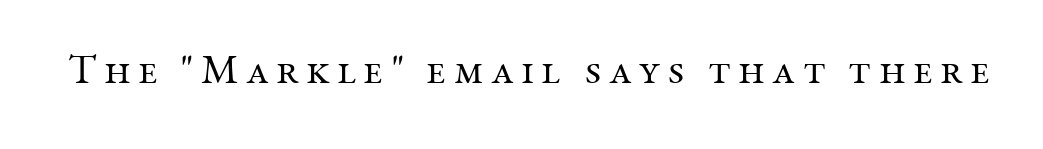
The image shows 42 px regular-weight serif type, upright; set not underlined; medium stroke contrast and a medium x-height.
